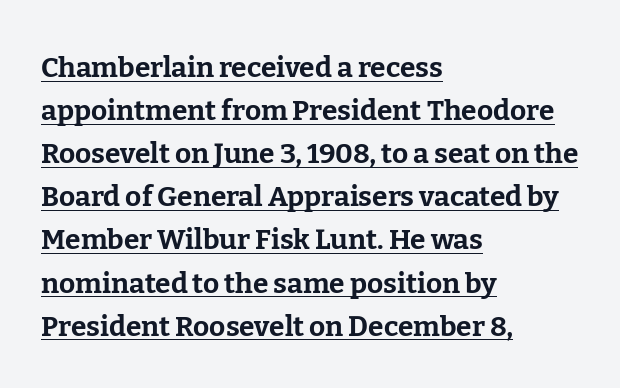
The image shows 28 px bold serif type, upright; set left-aligned, normal line spacing (1.54x), normal letter spacing, underlined; low stroke contrast and a medium x-height.
